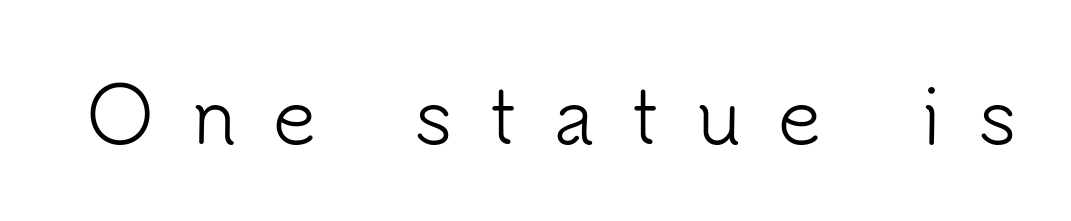
The image shows 76 px light sans-serif type, upright; set unusually wide letter spacing (+0.48 em), not underlined; low stroke contrast and a small x-height.
